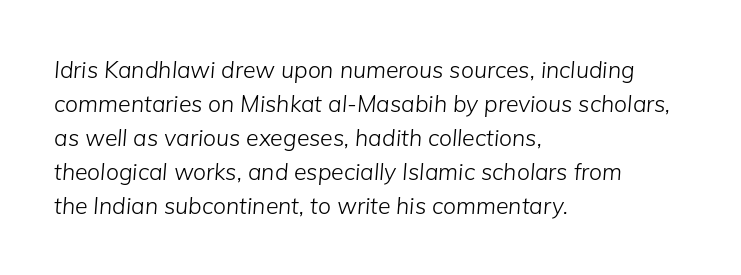
Q: Is the text bold? A: No.
Q: Is the text italic (slanted)? A: Yes, it leans right by about 5 degrees.
Q: Is the text underlined? A: No.
Q: How is the paragraph aligned? A: Left-aligned.
Q: Is the spacing between letters normal or unusually wide? A: Normal.
Q: Is the spacing between lines tight, normal or loose? A: Normal.
